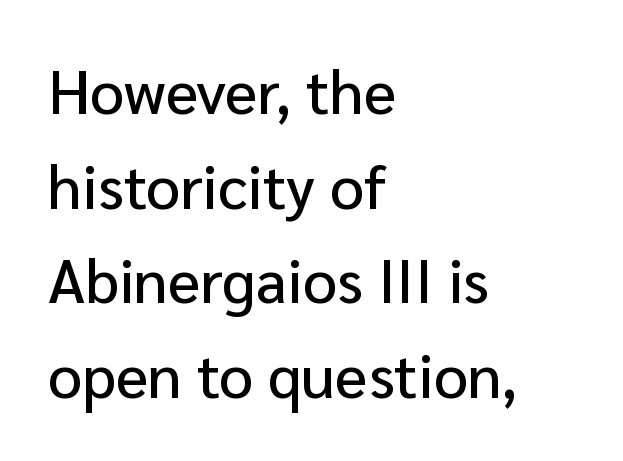
{"serif": "no", "italic": "no", "width": "normal", "stroke_contrast": "low", "x_height": "medium", "monospaced": "no", "underline": "no", "align": "left", "line_spacing": "normal", "line_spacing_ratio": 1.55, "letter_spacing": "normal", "letter_spacing_em": 0.0, "glyph_px": 61}
